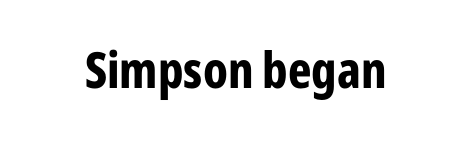
Q: Is the text bold? A: Yes.
Q: Is the text italic (slanted)? A: No, it is upright.
Q: Is the typeface a serif or a sans-serif typeface? A: Sans-serif.
Q: Is the text underlined? A: No.
Q: Is the spacing between letters normal or unusually wide? A: Normal.
Q: Width (condensed, normal, or wide)? A: Condensed.
Q: Stroke contrast? A: Low.
Q: x-height? A: Medium.
Q: Monospaced? A: No.
